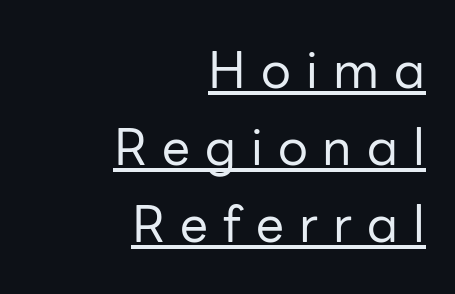
Q: Is the text bold? A: No.
Q: Is the text italic (slanted)? A: No, it is upright.
Q: Is the typeface a serif or a sans-serif typeface? A: Sans-serif.
Q: Is the text underlined? A: Yes.
Q: How is the paragraph aligned? A: Right-aligned.
Q: Is the spacing between letters normal or unusually wide? A: Unusually wide.
Q: Is the spacing between lines tight, normal or loose? A: Normal.
Q: Width (condensed, normal, or wide)? A: Normal.
Q: Stroke contrast? A: Low.
Q: x-height? A: Medium.
Q: Monospaced? A: No.
